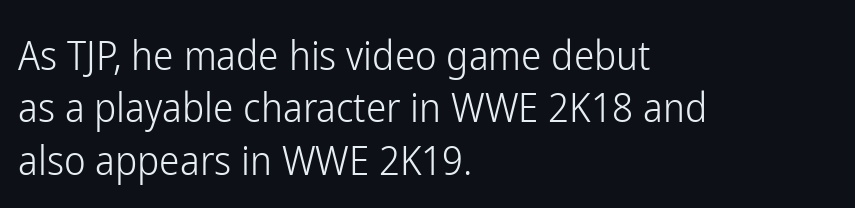
{"serif": "no", "italic": "no", "bold": "no", "weight": "light", "width": "condensed", "stroke_contrast": "low", "x_height": "medium", "monospaced": "no", "underline": "no", "align": "left", "line_spacing": "normal", "line_spacing_ratio": 1.28, "letter_spacing": "normal", "letter_spacing_em": 0.0, "glyph_px": 41}
